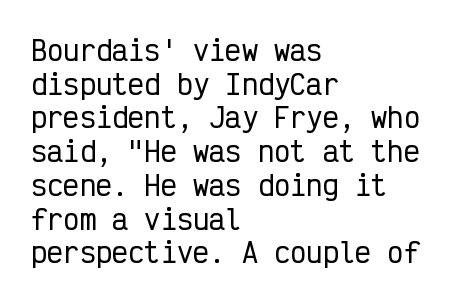
{"italic": "no", "underline": "no", "align": "left", "line_spacing": "normal", "line_spacing_ratio": 1.25, "letter_spacing": "normal", "letter_spacing_em": 0.0, "glyph_px": 27}
